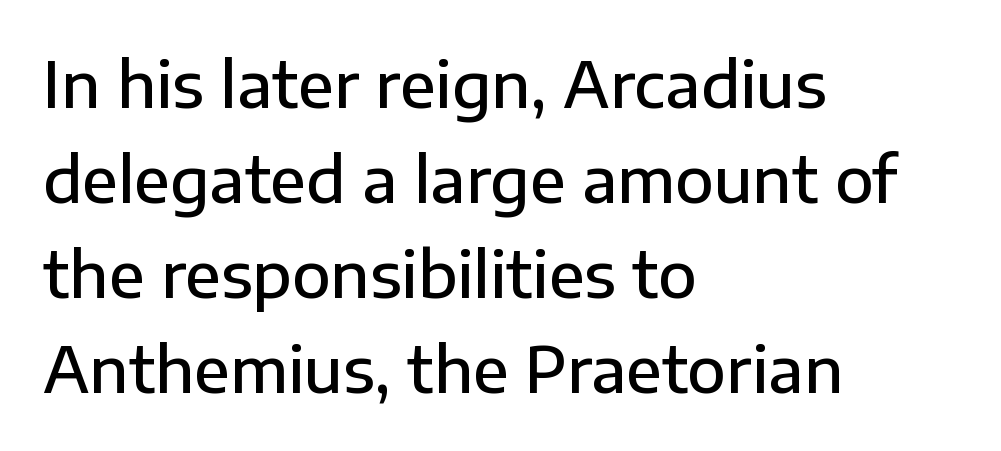
The lettering stays uniformly vertical, giving the passage a roman look. Words appear dense and cohesive because spacing is normal. Font category for this specimen: sans-serif. The text block is weighted toward the left margin, trailing off unevenly rightward. What's the leading like? Ordinary, nothing unusual.
